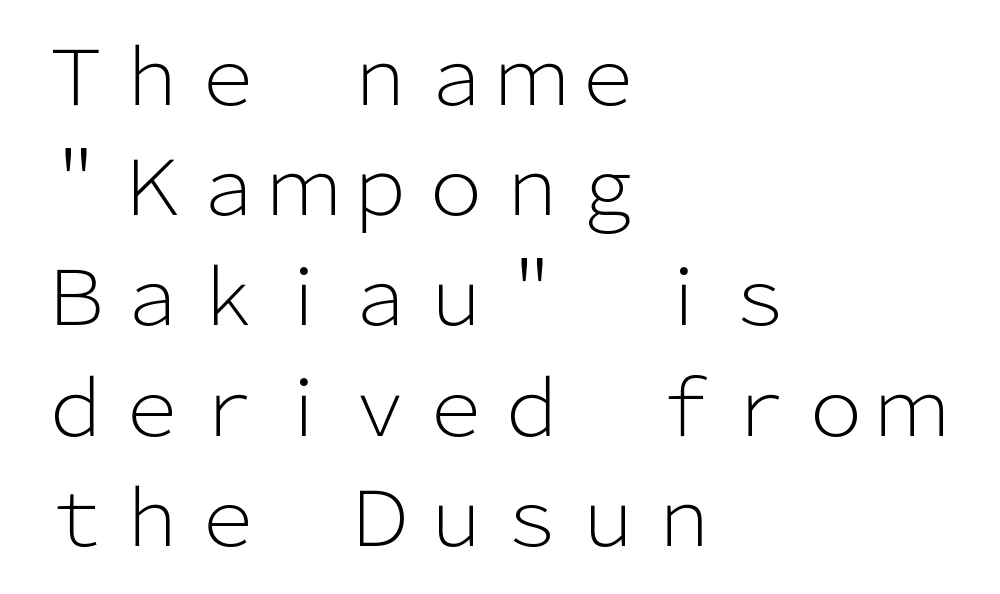
Q: Is the text bold? A: No.
Q: Is the text italic (slanted)? A: No, it is upright.
Q: Is the typeface a serif or a sans-serif typeface? A: Sans-serif.
Q: Is the text underlined? A: No.
Q: How is the paragraph aligned? A: Left-aligned.
Q: Is the spacing between letters normal or unusually wide? A: Normal.
Q: Is the spacing between lines tight, normal or loose? A: Normal.
Q: Width (condensed, normal, or wide)? A: Normal.
Q: Stroke contrast? A: Low.
Q: x-height? A: Medium.
Q: Monospaced? A: No.
